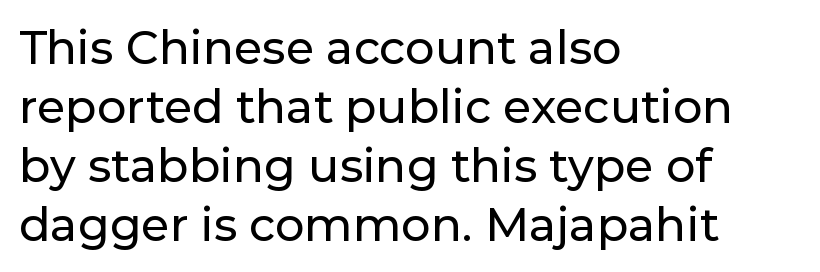
Q: Is the text italic (slanted)? A: No, it is upright.
Q: Is the typeface a serif or a sans-serif typeface? A: Sans-serif.
Q: Is the text underlined? A: No.
Q: How is the paragraph aligned? A: Left-aligned.
Q: Is the spacing between letters normal or unusually wide? A: Normal.
Q: Is the spacing between lines tight, normal or loose? A: Normal.
Q: Width (condensed, normal, or wide)? A: Normal.
Q: Stroke contrast? A: Low.
Q: x-height? A: Medium.
Q: Monospaced? A: No.
